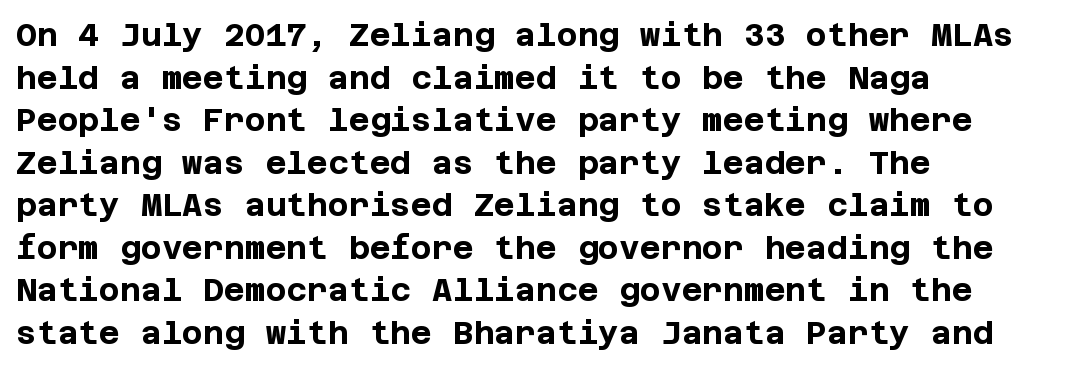
The image shows 32 px bold sans-serif type, upright; set left-aligned, normal line spacing (1.33x), normal letter spacing, not underlined; low stroke contrast and a large x-height.
